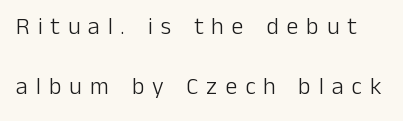
Q: Is the text bold? A: No.
Q: Is the text italic (slanted)? A: No, it is upright.
Q: Is the text underlined? A: No.
Q: Is the spacing between letters normal or unusually wide? A: Unusually wide.
Q: Is the spacing between lines tight, normal or loose? A: Loose.
